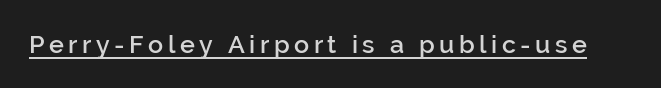
Q: Is the text bold? A: Semi-bold.
Q: Is the text italic (slanted)? A: No, it is upright.
Q: Is the text underlined? A: Yes.
